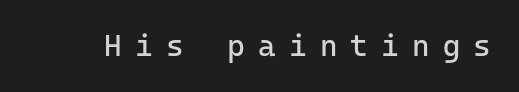
The image shows 30 px regular-weight sans-serif type, upright, monospaced; set unusually wide letter spacing (+0.44 em), not underlined; low stroke contrast and a medium x-height.
